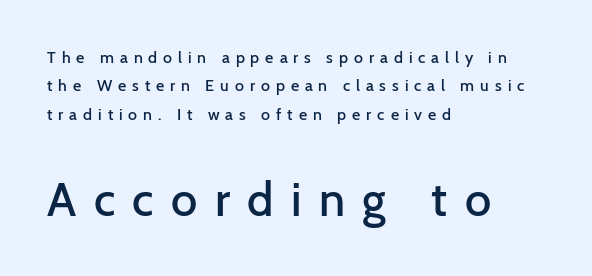
{"serif": "no", "italic": "no", "bold": "semi", "weight": "semibold", "width": "normal", "stroke_contrast": "low", "x_height": "medium", "monospaced": "no", "underline": "no", "align": "left", "line_spacing_ratio": 1.78, "letter_spacing": "wide", "letter_spacing_em": 0.37, "larger_block": "second", "size_ratio": 2.94, "glyph_px": 47}
